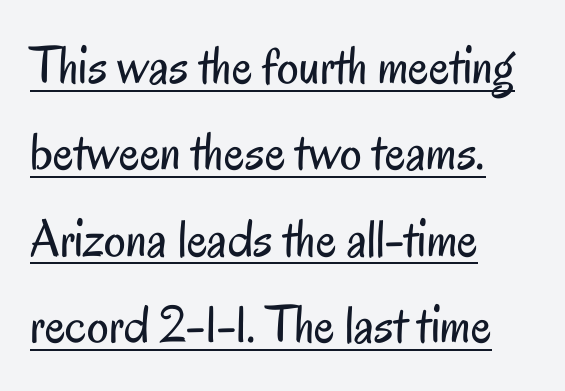
This is not heavy type; no bold has been used. The typeface chosen for these lines omits serifs. What decoration does the sample have? An underline. The face used here is proportionally spaced, like ordinary book or web type.
